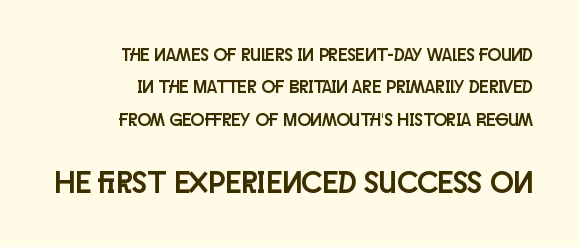
The area under the type is left untouched. The passage is arranged like a letterhead date or caption credit — flush right. Caption: upper text group reduced, lower text group enlarged. The face used here is proportionally spaced, like ordinary book or web type.
